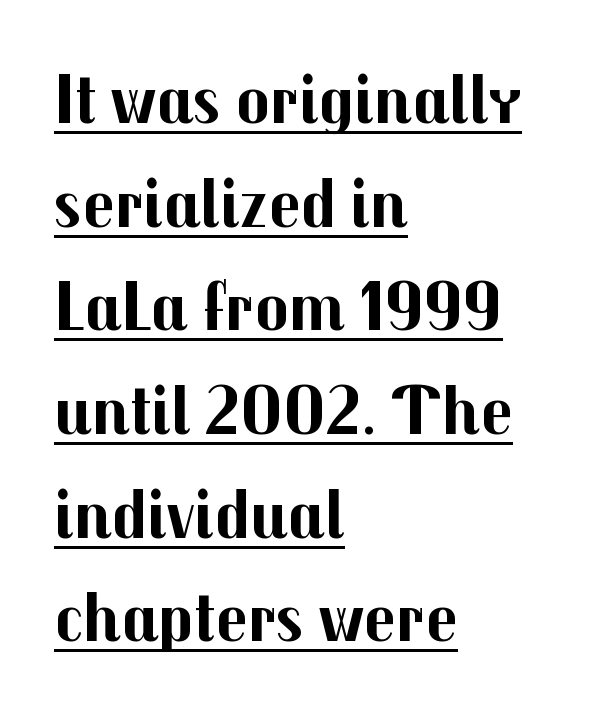
{"serif": "no", "italic": "no", "bold": "yes", "weight": "bold", "width": "normal", "stroke_contrast": "medium", "x_height": "medium", "monospaced": "no", "underline": "yes", "align": "left", "line_spacing": "normal", "line_spacing_ratio": 1.46, "letter_spacing": "normal", "letter_spacing_em": 0.0, "glyph_px": 71}
